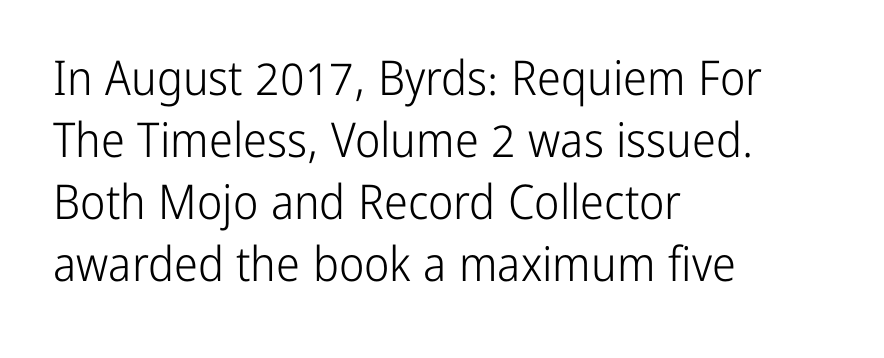
{"serif": "no", "italic": "no", "bold": "no", "weight": "light", "width": "condensed", "stroke_contrast": "low", "x_height": "medium", "monospaced": "no", "underline": "no", "align": "left", "line_spacing": "normal", "line_spacing_ratio": 1.29, "letter_spacing": "normal", "letter_spacing_em": 0.0, "glyph_px": 48}
